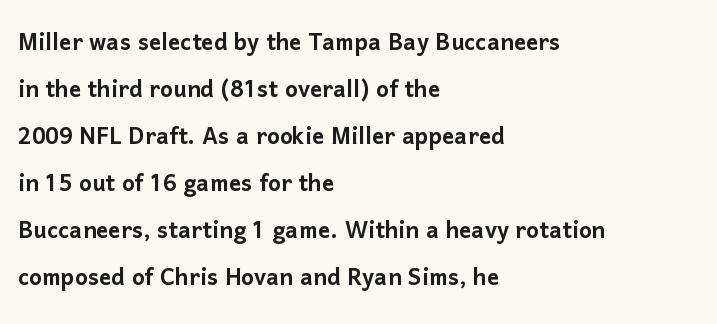
The image shows 30 px sans-serif type, upright; set left-aligned, normal line spacing (1.57x), normal letter spacing, not underlined; low stroke contrast and a medium x-height.
